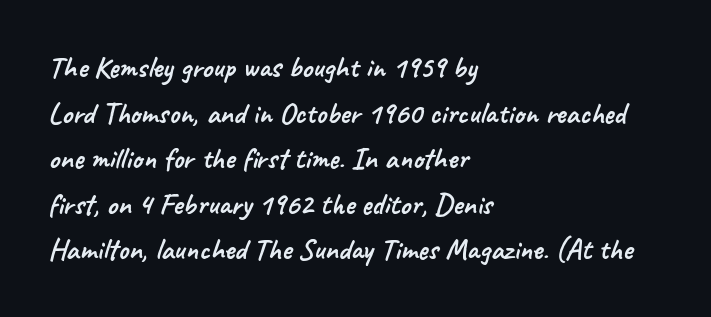
{"serif": "no", "width": "normal", "stroke_contrast": "low", "x_height": "small", "monospaced": "no", "underline": "no", "align": "left", "line_spacing": "normal", "line_spacing_ratio": 1.52, "letter_spacing": "normal", "letter_spacing_em": 0.0, "glyph_px": 30}
